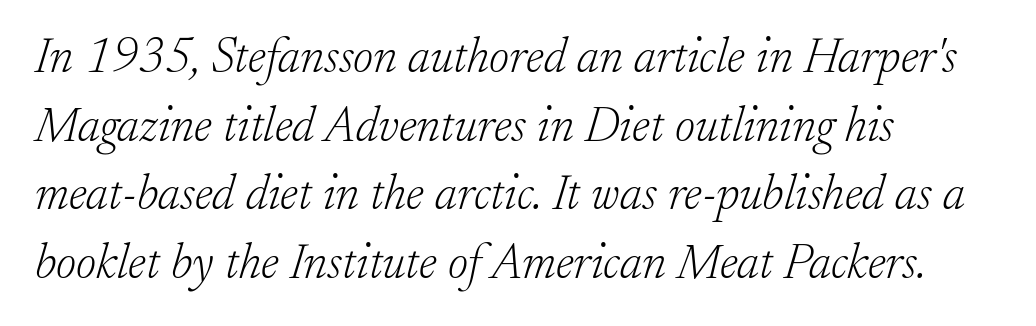
{"serif": "yes", "italic": "yes", "lean": "right", "slant_degrees": 17, "bold": "no", "weight": "light", "width": "normal", "stroke_contrast": "low", "x_height": "small", "monospaced": "no", "underline": "no", "align": "left", "line_spacing": "normal", "line_spacing_ratio": 1.4, "letter_spacing": "normal", "letter_spacing_em": 0.0, "glyph_px": 49}
